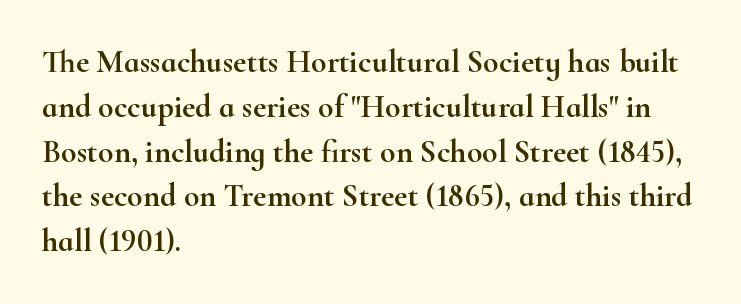
Vertical spacing — default. The passage shown has conventional tracking throughout. Unlike a clean sans, this face finishes its strokes with serifs. Horizontally, the lines are justified to the leading edge only. Every stem runs plumb, perpendicular to the baseline. Clear beneath every line of the passage.
